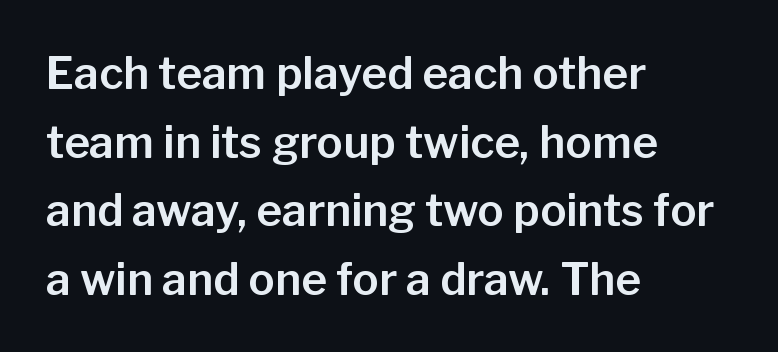
The image shows 44 px sans-serif type, upright; set left-aligned, normal line spacing (1.56x), normal letter spacing, not underlined; low stroke contrast and a medium x-height.
